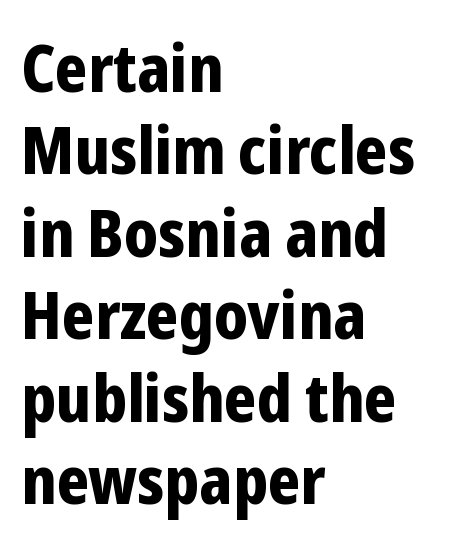
The image shows 66 px bold, condensed sans-serif type, upright; set left-aligned, normal line spacing (1.25x), normal letter spacing, not underlined; low stroke contrast and a medium x-height.
